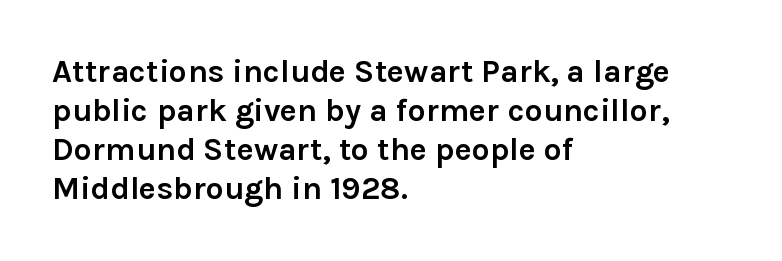
Q: Is the text bold? A: Yes.
Q: Is the text italic (slanted)? A: No, it is upright.
Q: Is the typeface a serif or a sans-serif typeface? A: Sans-serif.
Q: Is the text underlined? A: No.
Q: How is the paragraph aligned? A: Left-aligned.
Q: Is the spacing between letters normal or unusually wide? A: Normal.
Q: Width (condensed, normal, or wide)? A: Normal.
Q: Stroke contrast? A: Low.
Q: x-height? A: Medium.
Q: Monospaced? A: No.
